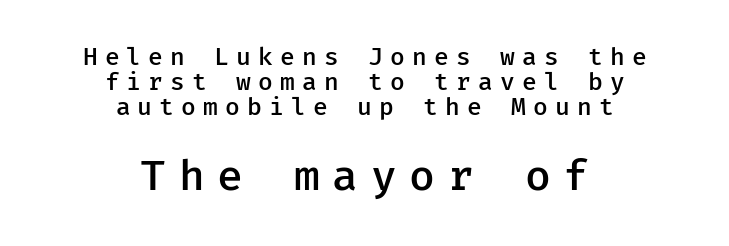
How are the letters spaced? Widely, with obvious added tracking. These words are printed semibold, heavier than regular yet not bold. A sans-serif font was chosen for this passage. Rendered with straight, roman letterforms.
